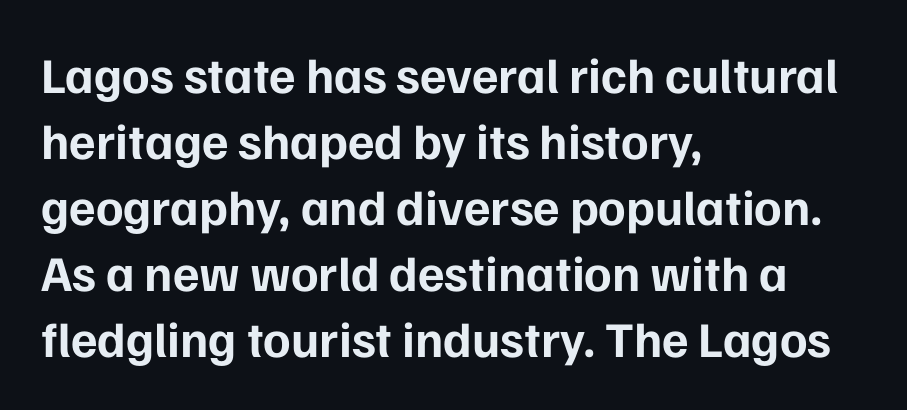
The paragraph has a hard left edge and a soft right edge. You could not count columns in this text — the font is proportionally spaced. Notice how the stems are strictly vertical — no italics here. The rows are spaced the way most documents space them.
